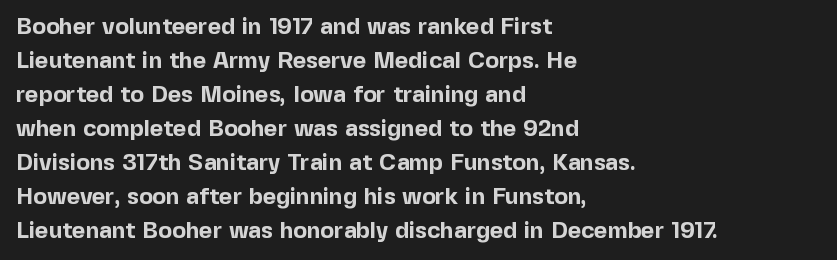
The image shows 23 px bold type, upright; set left-aligned, normal line spacing (1.48x), normal letter spacing, not underlined.
